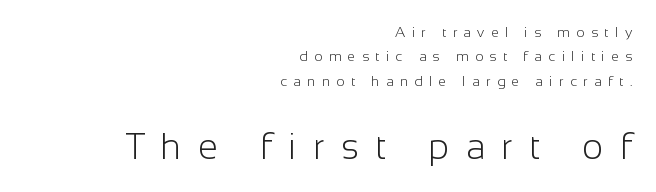
The image shows 36 px light sans-serif type, upright; set right-aligned, line spacing 1.75x, unusually wide letter spacing (+0.46 em), not underlined; the second (bottom) block is 2.57x larger; low stroke contrast and a medium x-height.
